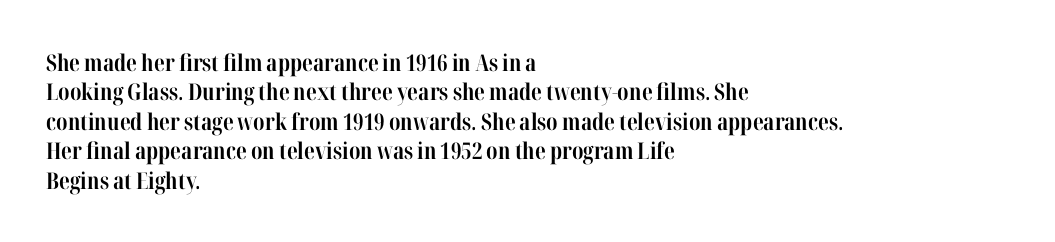
{"italic": "no", "bold": "yes", "underline": "no", "align": "left", "line_spacing": "normal", "line_spacing_ratio": 1.28, "letter_spacing": "normal", "letter_spacing_em": 0.0, "glyph_px": 23}
